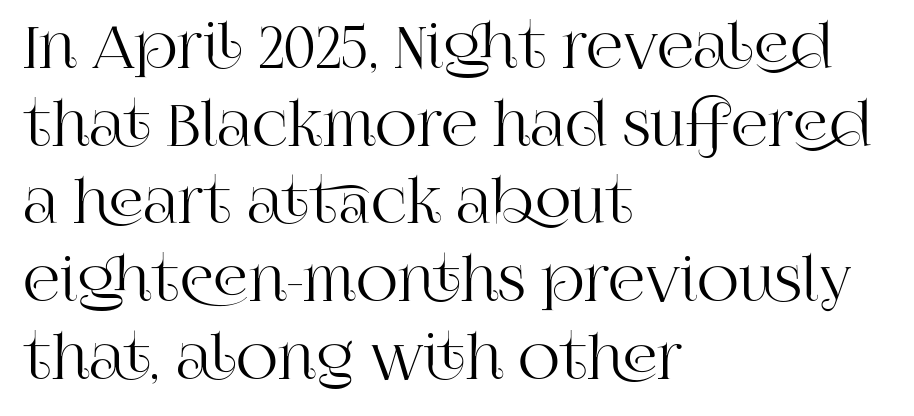
Short and long lines alike share a common starting point at left. This is the regular roman posture of the typeface. If you measured baseline to baseline, you'd find a middling distance. Character widths vary here, with narrow letters taking less room than wide ones. No word sits above an underline.
